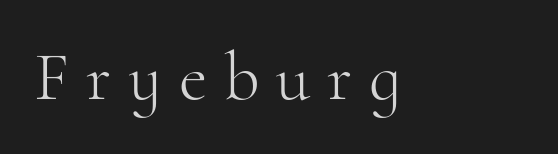
{"serif": "yes", "italic": "no", "bold": "no", "weight": "light", "width": "normal", "stroke_contrast": "high", "x_height": "small", "monospaced": "no", "underline": "no", "letter_spacing": "wide", "letter_spacing_em": 0.24, "glyph_px": 70}
